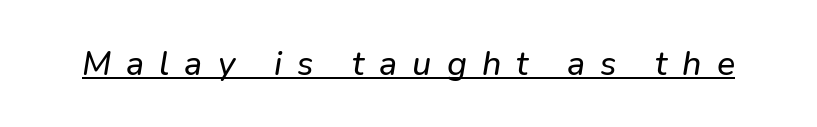
The image shows 34 px sans-serif type; set unusually wide letter spacing (+0.44 em), underlined; low stroke contrast and a medium x-height.
